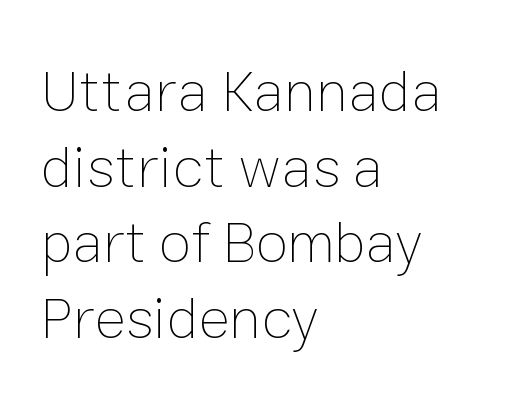
{"italic": "no", "bold": "no", "weight": "thin", "width": "normal", "stroke_contrast": "low", "x_height": "medium", "monospaced": "no", "underline": "no", "align": "left", "line_spacing": "normal", "line_spacing_ratio": 1.28, "letter_spacing": "normal", "letter_spacing_em": 0.0, "glyph_px": 59}
